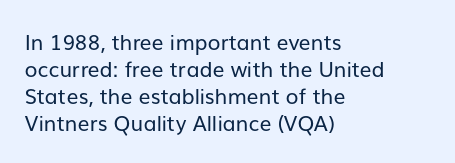
{"italic": "no", "bold": "no", "underline": "no", "align": "left", "line_spacing": "normal", "line_spacing_ratio": 1.28, "letter_spacing": "normal", "letter_spacing_em": 0.0, "glyph_px": 21}
